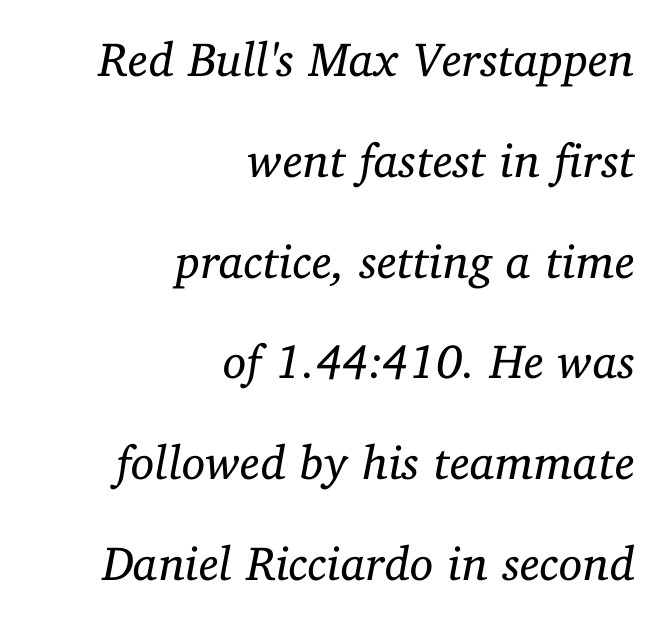
{"serif": "yes", "italic": "yes", "lean": "right", "slant_degrees": 11, "bold": "no", "weight": "regular", "width": "normal", "stroke_contrast": "low", "x_height": "medium", "monospaced": "no", "underline": "no", "align": "right", "line_spacing": "loose", "line_spacing_ratio": 2.1, "letter_spacing": "normal", "letter_spacing_em": 0.0, "glyph_px": 48}
